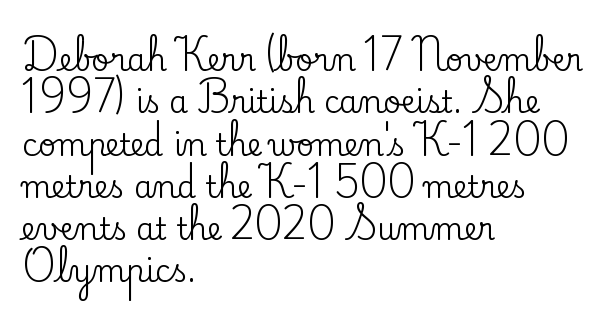
Only glyphs here, with clear space below each row. Tracking value appears to be zero — textbook default spacing. The passage shown is typed in a proportional face where columns would drift. Students, observe: this is what conventionally led text looks like.
